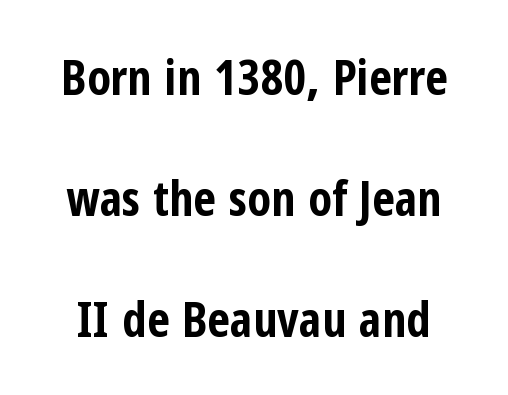
{"serif": "no", "italic": "no", "bold": "yes", "weight": "bold", "width": "condensed", "stroke_contrast": "low", "x_height": "medium", "monospaced": "no", "underline": "no", "line_spacing": "loose", "line_spacing_ratio": 2.47, "letter_spacing": "normal", "letter_spacing_em": 0.0, "glyph_px": 49}
